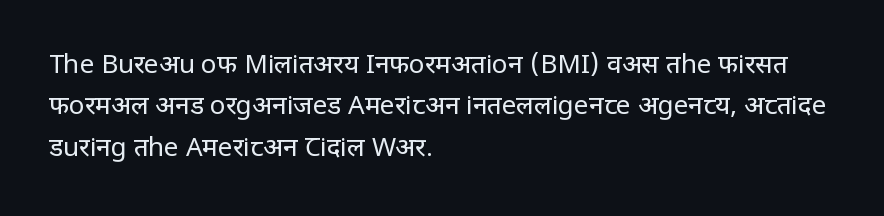
The image shows 26 px text type, upright; set left-aligned, normal line spacing (1.59x), normal letter spacing, not underlined.
